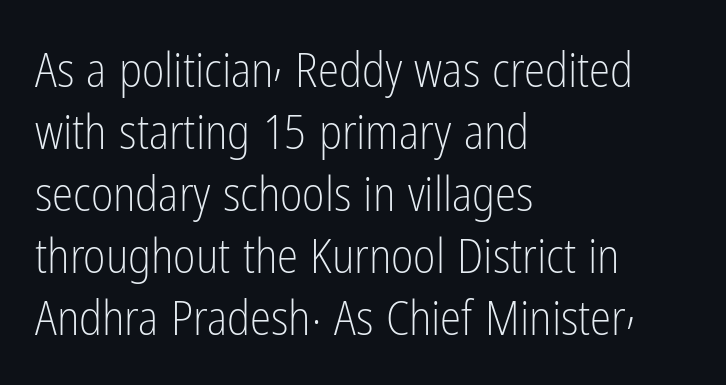
The image shows 48 px light, condensed sans-serif type, upright; set left-aligned, normal line spacing (1.29x), normal letter spacing, not underlined; low stroke contrast and a medium x-height.
